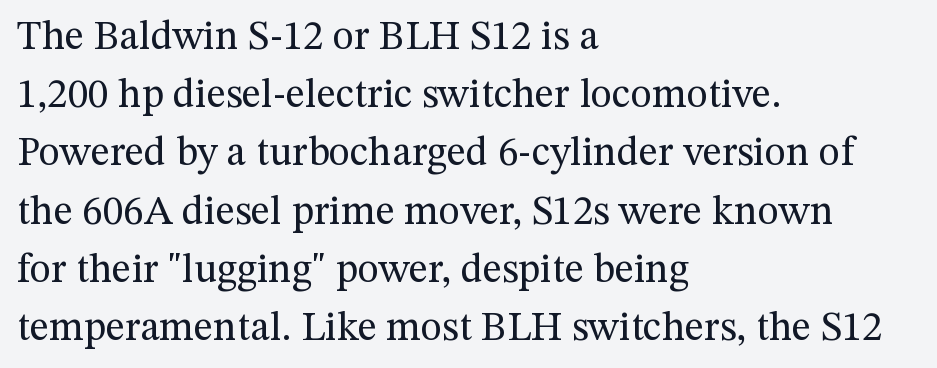
Q: Is the text bold? A: No.
Q: Is the text italic (slanted)? A: No, it is upright.
Q: Is the typeface a serif or a sans-serif typeface? A: Serif.
Q: Is the text underlined? A: No.
Q: How is the paragraph aligned? A: Left-aligned.
Q: Is the spacing between letters normal or unusually wide? A: Normal.
Q: Is the spacing between lines tight, normal or loose? A: Normal.
Q: Width (condensed, normal, or wide)? A: Normal.
Q: Stroke contrast? A: Medium.
Q: x-height? A: Medium.
Q: Monospaced? A: No.
